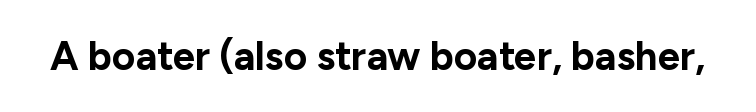
The image shows 40 px bold sans-serif type, upright; set normal letter spacing, not underlined; low stroke contrast and a medium x-height.
